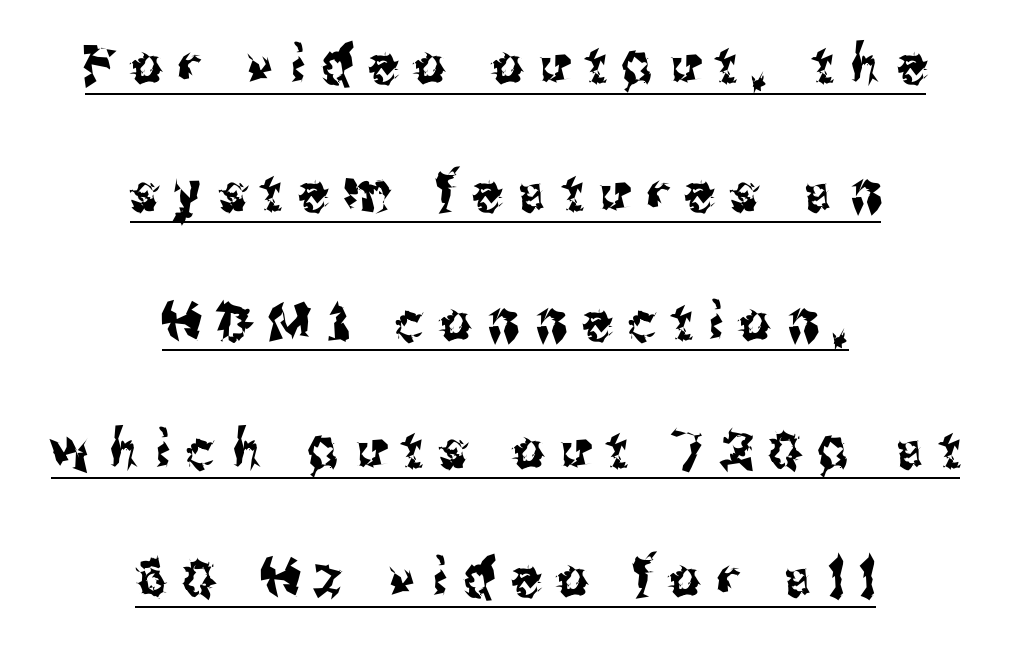
{"serif": "no", "italic": "no", "width": "condensed", "stroke_contrast": "medium", "x_height": "medium", "monospaced": "no", "underline": "yes", "align": "center", "line_spacing": "loose", "line_spacing_ratio": 2.42, "letter_spacing": "wide", "letter_spacing_em": 0.32, "glyph_px": 53}
